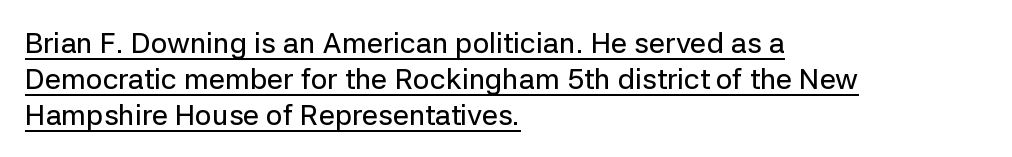
Between one letter and the next there's only the usual sliver of space. The string is rendered with underlining switched on. Casual observation: everything's shoved over to the left. The passage shown is typeset with a sans-serif family.
